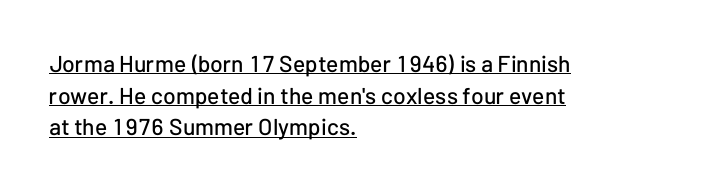
Q: Is the text italic (slanted)? A: No, it is upright.
Q: Is the text underlined? A: Yes.
Q: How is the paragraph aligned? A: Left-aligned.
Q: Is the spacing between letters normal or unusually wide? A: Normal.
Q: Is the spacing between lines tight, normal or loose? A: Normal.
